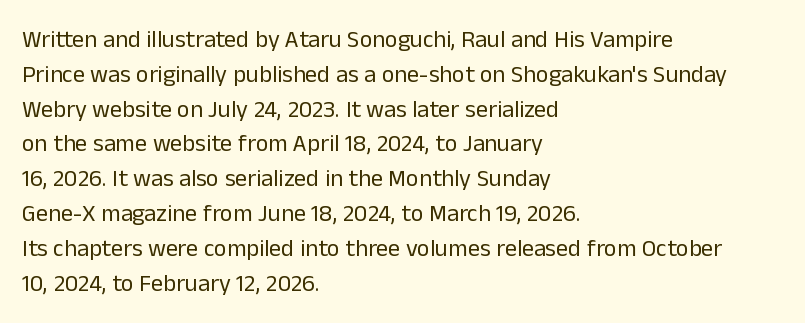
The image shows 24 px text type, upright; set left-aligned, normal line spacing (1.45x), normal letter spacing, not underlined.
